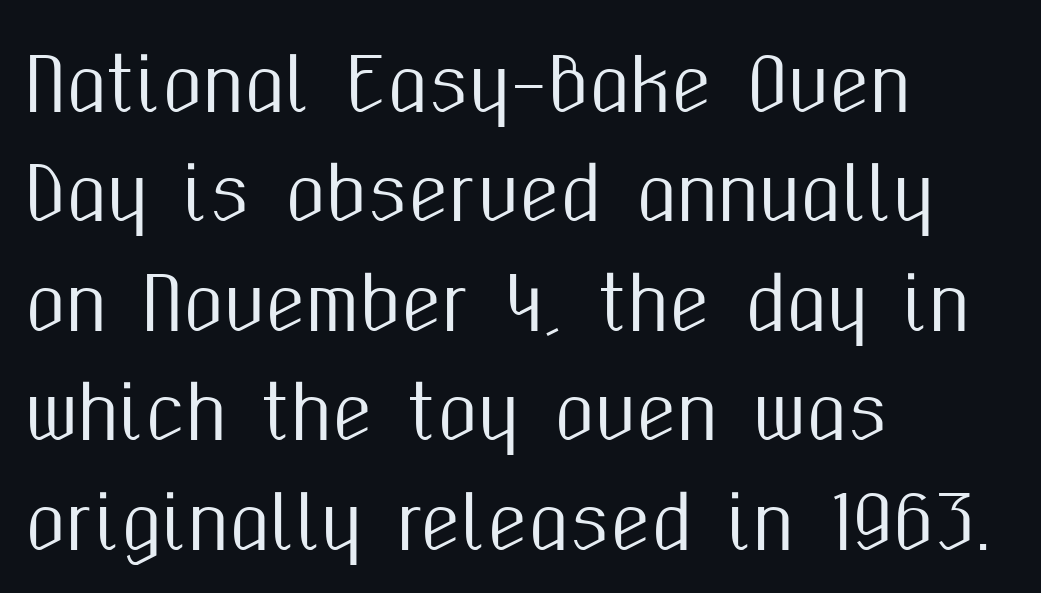
Style check: upright. Just letters on the line, the space beneath them empty. The type is set solid horizontally, with unmodified tracking. Proportional: the letters do not fall into vertical columns.
